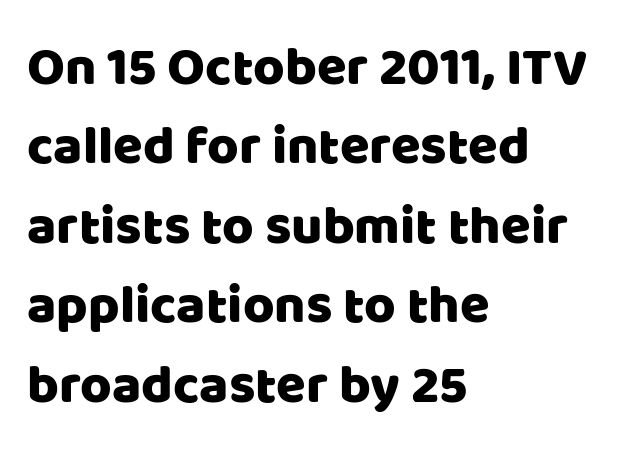
Short and long lines alike share a common starting point at left. The characters display no serif detailing; their extremities are plain. The block of text has a typical density, with ordinary space between rows. Caption: standard tracking, unaltered. Anything drawn beneath the words? Only blank space.
